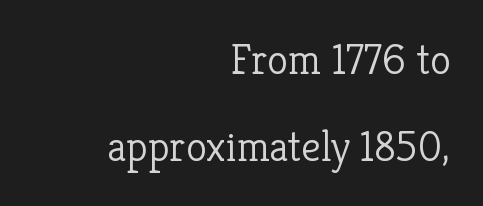
{"serif": "yes", "italic": "no", "bold": "no", "weight": "light", "width": "normal", "stroke_contrast": "low", "x_height": "medium", "monospaced": "no", "underline": "no", "align": "right", "line_spacing": "loose", "line_spacing_ratio": 2.02, "letter_spacing": "normal", "letter_spacing_em": 0.0, "glyph_px": 43}
